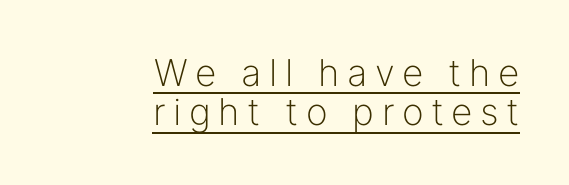
Q: Is the text bold? A: No.
Q: Is the text italic (slanted)? A: No, it is upright.
Q: Is the typeface a serif or a sans-serif typeface? A: Sans-serif.
Q: Is the text underlined? A: Yes.
Q: How is the paragraph aligned? A: Right-aligned.
Q: Is the spacing between letters normal or unusually wide? A: Unusually wide.
Q: Is the spacing between lines tight, normal or loose? A: Tight.
Q: Width (condensed, normal, or wide)? A: Normal.
Q: Stroke contrast? A: Low.
Q: x-height? A: Medium.
Q: Monospaced? A: No.
